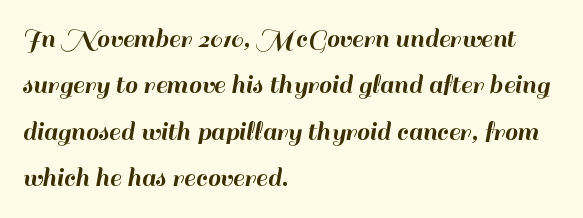
The image shows 29 px sans-serif type; set left-aligned, normal line spacing (1.6x), normal letter spacing, not underlined; high stroke contrast and a small x-height.
